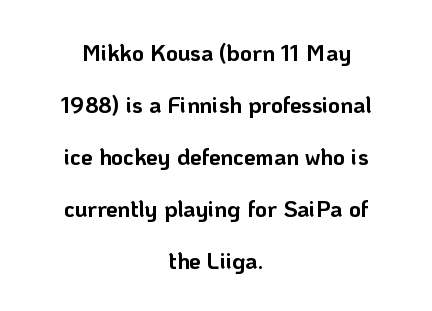
The image shows 23 px bold type, upright; set centered, loose line spacing (2.26x), normal letter spacing, not underlined.
